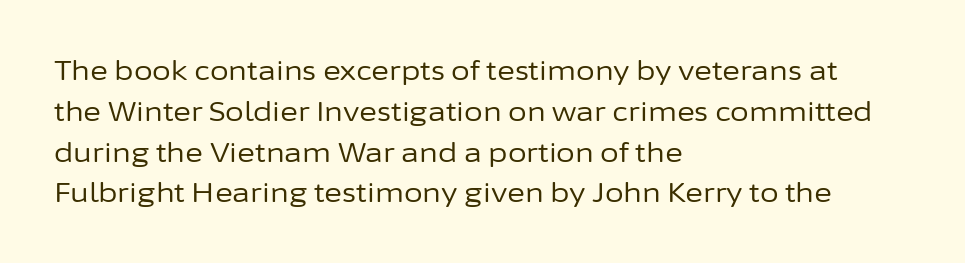
The image shows 27 px text type, upright; set left-aligned, normal line spacing (1.51x), normal letter spacing, not underlined.
